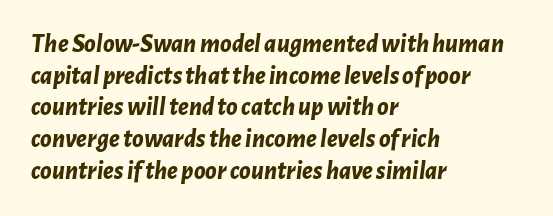
Q: Is the text bold? A: Yes.
Q: Is the text italic (slanted)? A: Yes, it leans right by about 7 degrees.
Q: Is the text underlined? A: No.
Q: How is the paragraph aligned? A: Left-aligned.
Q: Is the spacing between letters normal or unusually wide? A: Normal.
